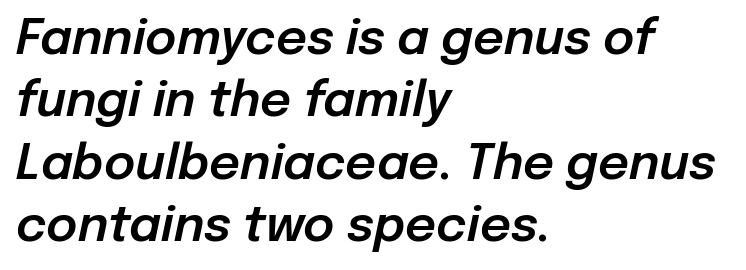
The typography opts for an oblique posture over an upright one. The string is rendered with underlining switched off. Each new line begins a customary step beneath the previous one. Looks like regular typesetting: each glyph gets only the width it needs. The rag falls on the right side of this text block. Words appear dense and cohesive because spacing is normal.
